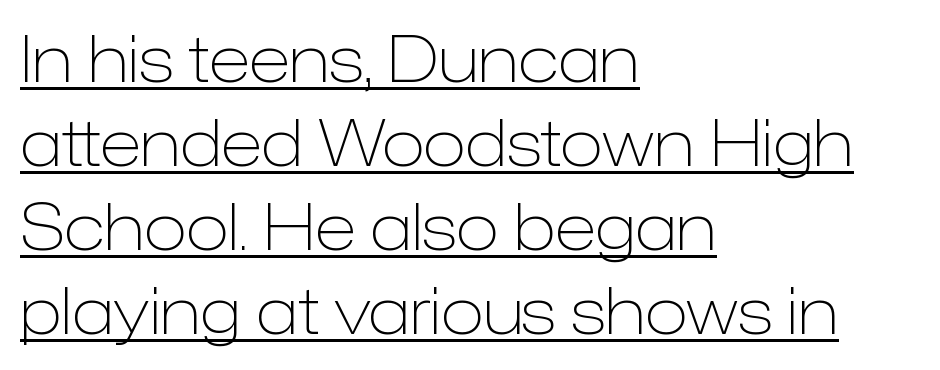
Q: Is the text bold? A: No.
Q: Is the text italic (slanted)? A: No, it is upright.
Q: Is the typeface a serif or a sans-serif typeface? A: Sans-serif.
Q: Is the text underlined? A: Yes.
Q: How is the paragraph aligned? A: Left-aligned.
Q: Is the spacing between letters normal or unusually wide? A: Normal.
Q: Is the spacing between lines tight, normal or loose? A: Normal.
Q: Width (condensed, normal, or wide)? A: Normal.
Q: Stroke contrast? A: Low.
Q: x-height? A: Medium.
Q: Monospaced? A: No.
